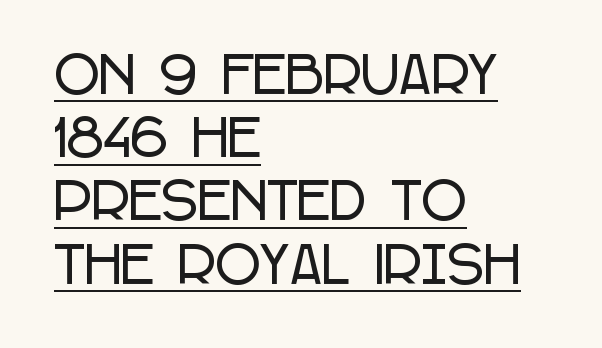
Q: Is the text italic (slanted)? A: No, it is upright.
Q: Is the typeface a serif or a sans-serif typeface? A: Sans-serif.
Q: Is the text underlined? A: Yes.
Q: How is the paragraph aligned? A: Left-aligned.
Q: Is the spacing between letters normal or unusually wide? A: Normal.
Q: Is the spacing between lines tight, normal or loose? A: Normal.
Q: Width (condensed, normal, or wide)? A: Condensed.
Q: Stroke contrast? A: Low.
Q: x-height? A: Large.
Q: Monospaced? A: No.
